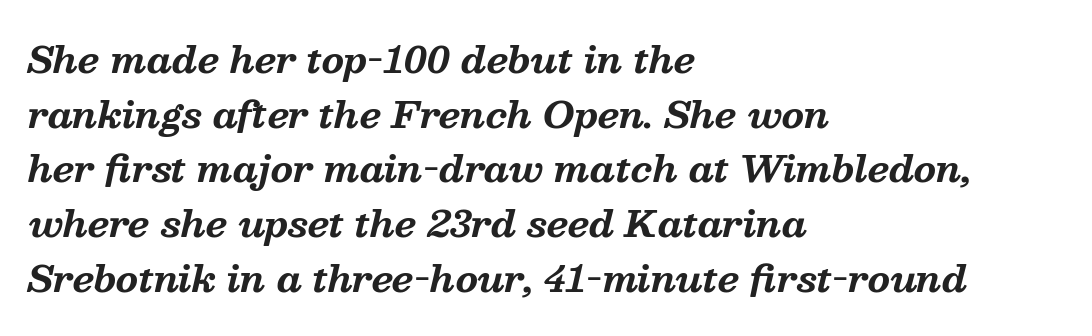
Nobody drew a line under any word here. The characters look thick and weighty, a clear bold. Compared with typical paragraphs, the rows here are spaced about the same. The letters advance in unequal steps, a hallmark of proportional type.
